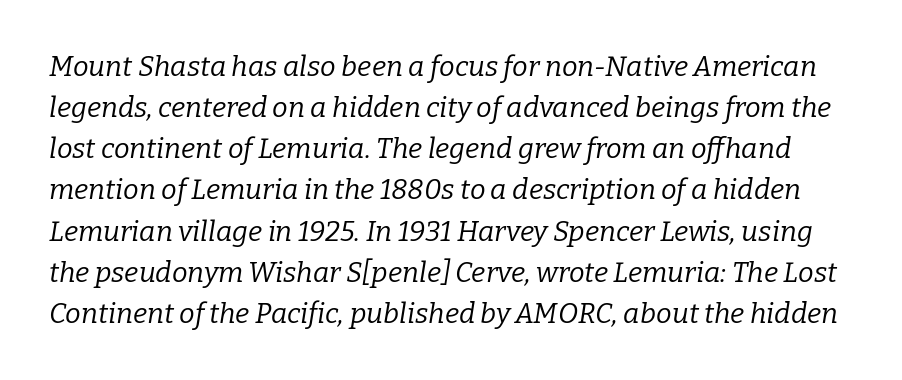
Q: Is the text bold? A: No.
Q: Is the text italic (slanted)? A: Yes, it leans right by about 9 degrees.
Q: Is the typeface a serif or a sans-serif typeface? A: Serif.
Q: Is the text underlined? A: No.
Q: Is the spacing between letters normal or unusually wide? A: Normal.
Q: Is the spacing between lines tight, normal or loose? A: Normal.
Q: Width (condensed, normal, or wide)? A: Normal.
Q: Stroke contrast? A: Low.
Q: x-height? A: Medium.
Q: Monospaced? A: No.
